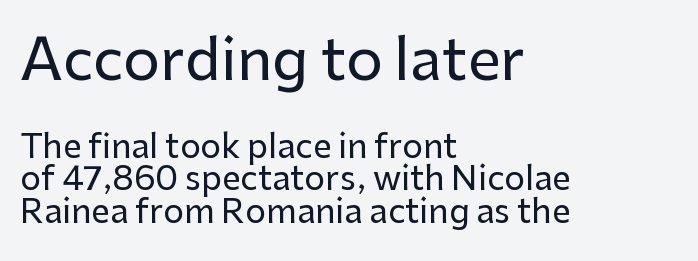
{"serif": "no", "italic": "no", "width": "normal", "stroke_contrast": "low", "x_height": "medium", "monospaced": "no", "underline": "no", "align": "left", "line_spacing": "tight", "line_spacing_ratio": 0.99, "letter_spacing": "normal", "letter_spacing_em": 0.0, "larger_block": "first", "size_ratio": 1.76, "glyph_px": 58}
